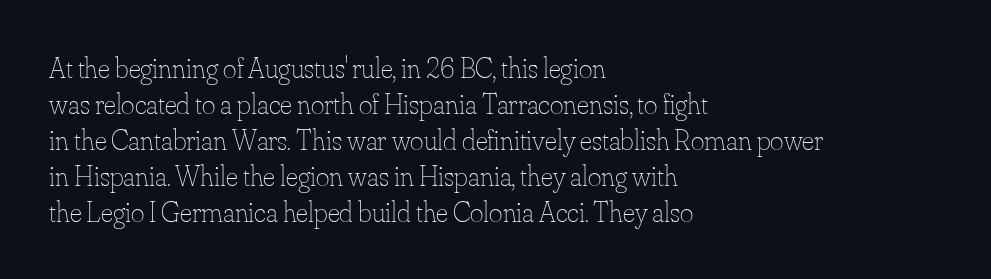
Q: Is the text bold? A: No.
Q: Is the text italic (slanted)? A: No, it is upright.
Q: Is the text underlined? A: No.
Q: How is the paragraph aligned? A: Left-aligned.
Q: Is the spacing between letters normal or unusually wide? A: Normal.
Q: Width (condensed, normal, or wide)? A: Normal.
Q: Stroke contrast? A: Low.
Q: x-height? A: Small.
Q: Monospaced? A: No.
